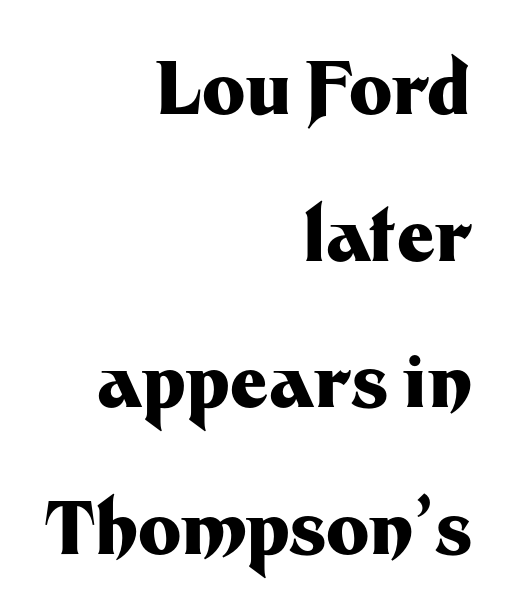
{"serif": "no", "italic": "no", "bold": "yes", "weight": "heavy", "width": "normal", "stroke_contrast": "medium", "x_height": "medium", "monospaced": "no", "underline": "no", "align": "right", "line_spacing": "loose", "line_spacing_ratio": 2.01, "letter_spacing": "normal", "letter_spacing_em": 0.0, "glyph_px": 73}
